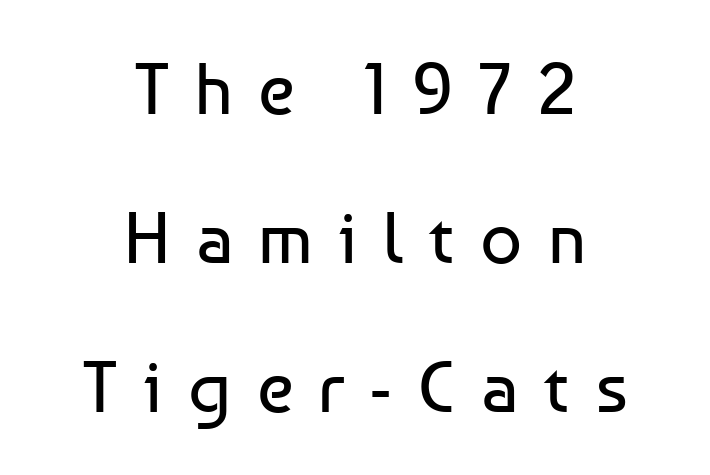
The image shows 73 px regular-weight sans-serif type, upright; set centered, loose line spacing (2.04x), unusually wide letter spacing (+0.35 em), not underlined; low stroke contrast and a medium x-height.
